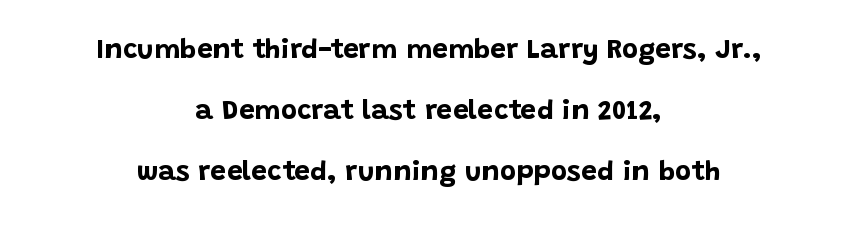
This is sans-serif lettering, the kind often seen on screens and signage. The rag falls on both sides of this text block equally. Letters rest on an invisible, unmarked baseline. A dark, heavy texture on the line: the type is bold. Do the letters lean? They stand straight.
